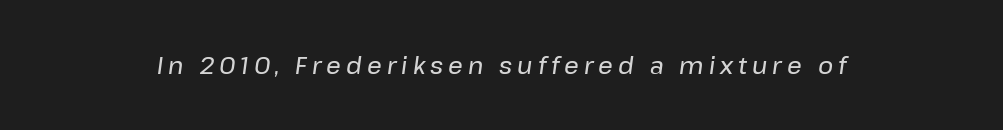
{"italic": "yes", "lean": "right", "slant_degrees": 8, "underline": "no", "letter_spacing": "wide", "letter_spacing_em": 0.22, "glyph_px": 23}
